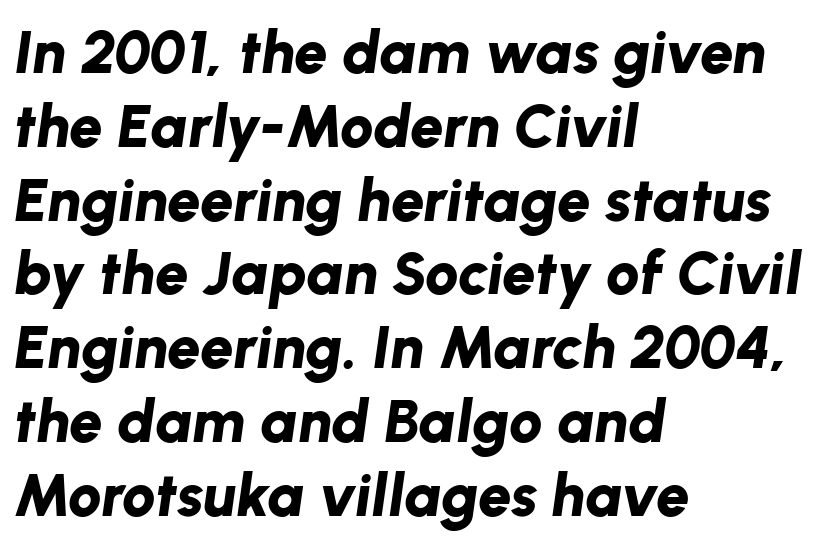
{"italic": "yes", "lean": "right", "slant_degrees": 8, "bold": "yes", "weight": "bold", "width": "normal", "stroke_contrast": "low", "x_height": "medium", "monospaced": "no", "underline": "no", "align": "left", "line_spacing_ratio": 1.23, "letter_spacing": "normal", "letter_spacing_em": 0.0, "glyph_px": 60}
